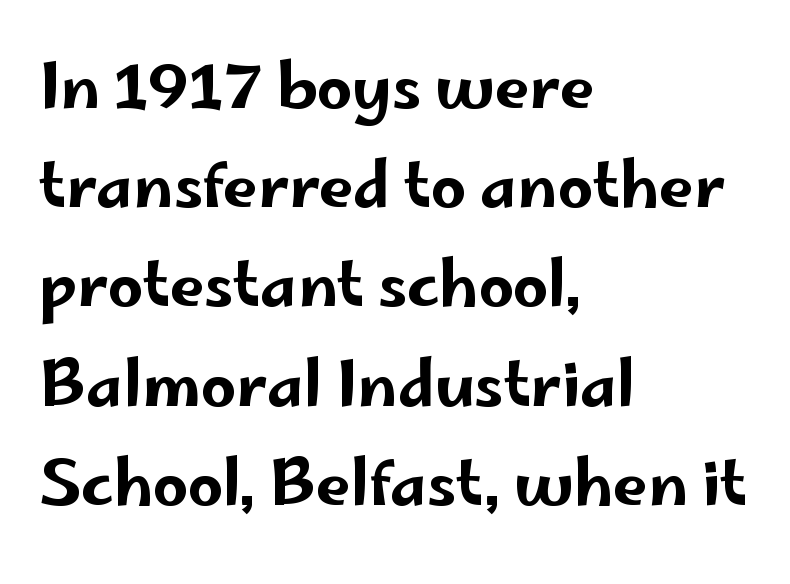
Q: Is the text italic (slanted)? A: No, it is upright.
Q: Is the typeface a serif or a sans-serif typeface? A: Sans-serif.
Q: Is the text underlined? A: No.
Q: How is the paragraph aligned? A: Left-aligned.
Q: Is the spacing between letters normal or unusually wide? A: Normal.
Q: Is the spacing between lines tight, normal or loose? A: Normal.
Q: Width (condensed, normal, or wide)? A: Wide.
Q: Stroke contrast? A: Low.
Q: x-height? A: Small.
Q: Monospaced? A: No.
